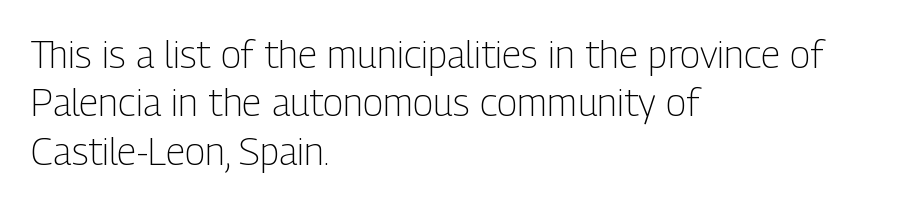
The rendering anchors every line to the left-hand side. Stroke thickness stays within the range of a standard reading face or lighter. Each letter keeps its own natural width here, so spacing adapts to shape. Serif or sans? Sans — the stroke terminals are bare. Anything drawn beneath the words? Only blank space. Is there any slant? The stems are plumb.
